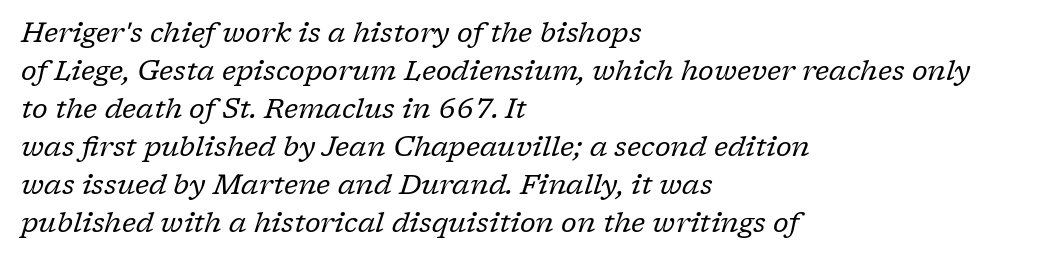
The image shows 28 px regular-weight serif type, italic (leaning right); set left-aligned, normal line spacing (1.36x), normal letter spacing, not underlined; low stroke contrast and a medium x-height.
